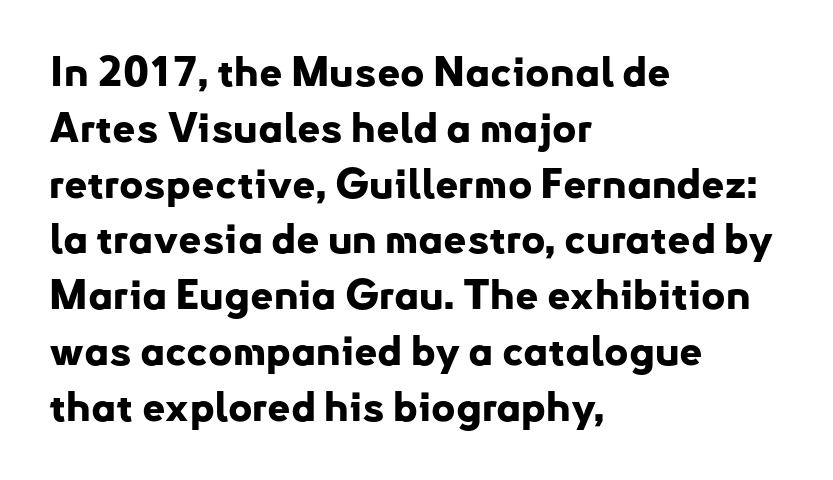
The image shows 41 px bold sans-serif type, upright; set left-aligned, normal line spacing (1.36x), normal letter spacing, not underlined; low stroke contrast and a small x-height.
